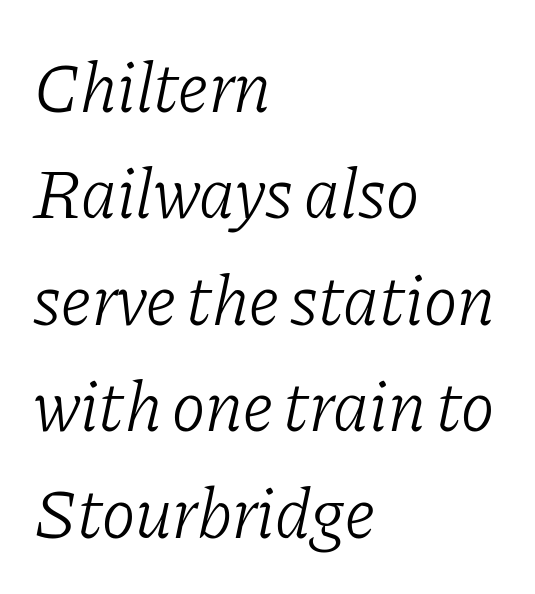
{"serif": "yes", "italic": "yes", "lean": "right", "slant_degrees": 11, "bold": "no", "weight": "light", "width": "normal", "stroke_contrast": "low", "x_height": "medium", "monospaced": "no", "underline": "no", "align": "left", "line_spacing": "normal", "line_spacing_ratio": 1.5, "letter_spacing": "normal", "letter_spacing_em": 0.0, "glyph_px": 71}
